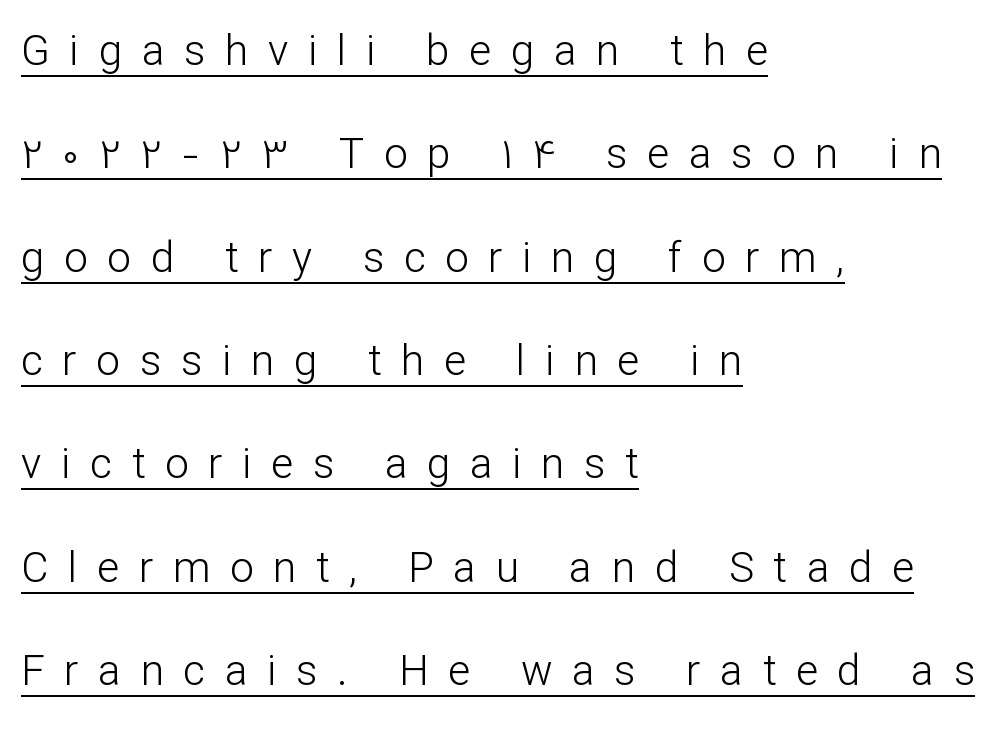
Q: Is the text bold? A: No.
Q: Is the text italic (slanted)? A: No, it is upright.
Q: Is the typeface a serif or a sans-serif typeface? A: Sans-serif.
Q: Is the text underlined? A: Yes.
Q: How is the paragraph aligned? A: Left-aligned.
Q: Is the spacing between letters normal or unusually wide? A: Unusually wide.
Q: Is the spacing between lines tight, normal or loose? A: Loose.
Q: Width (condensed, normal, or wide)? A: Normal.
Q: Stroke contrast? A: Low.
Q: x-height? A: Medium.
Q: Monospaced? A: No.
